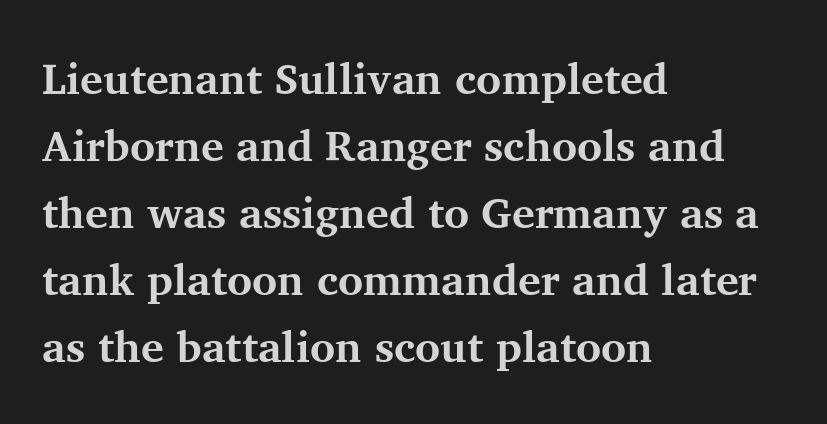
Classification — serif. Short note: letters normally spaced. Look at the stroke-to-counter ratio: heavy, a bold. The lines in this sample share a left origin and differ only in where they stop. Every stem runs plumb, perpendicular to the baseline. Each row of text sits above clean, open space.
